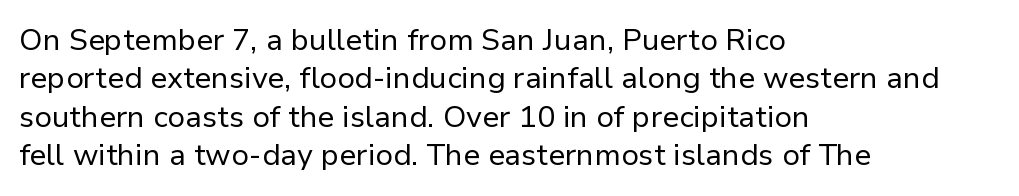
Q: Is the text bold? A: No.
Q: Is the text italic (slanted)? A: No, it is upright.
Q: Is the typeface a serif or a sans-serif typeface? A: Sans-serif.
Q: Is the text underlined? A: No.
Q: How is the paragraph aligned? A: Left-aligned.
Q: Is the spacing between letters normal or unusually wide? A: Normal.
Q: Is the spacing between lines tight, normal or loose? A: Normal.
Q: Width (condensed, normal, or wide)? A: Normal.
Q: Stroke contrast? A: Low.
Q: x-height? A: Medium.
Q: Monospaced? A: No.
